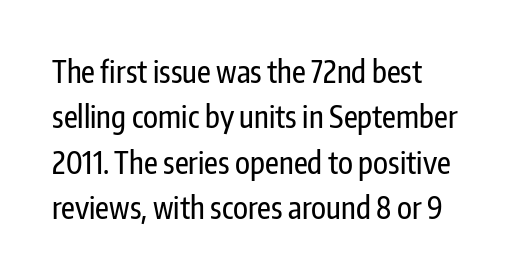
{"serif": "no", "italic": "no", "width": "condensed", "stroke_contrast": "low", "x_height": "medium", "monospaced": "no", "underline": "no", "align": "left", "line_spacing": "normal", "line_spacing_ratio": 1.51, "letter_spacing": "normal", "letter_spacing_em": 0.0, "glyph_px": 30}
